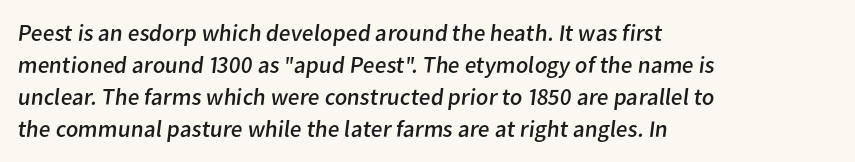
The image shows 24 px text type; set left-aligned, normal line spacing (1.34x), normal letter spacing, not underlined.
